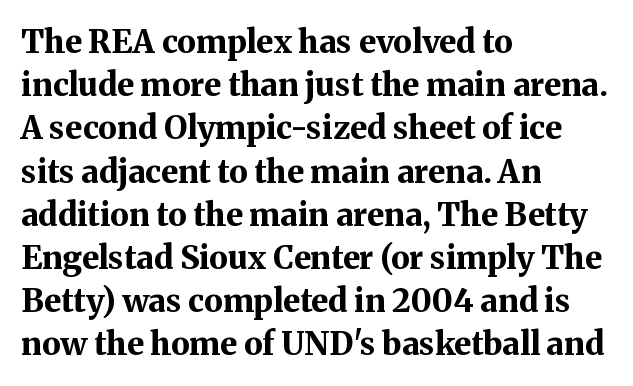
Students, note that the glyphs here touch the page at normal intervals. Looks like regular typesetting: each glyph gets only the width it needs. The rendering anchors every line to the left-hand side. Type without underlining. These lines carry a lot of weight — the face is fully bold.
